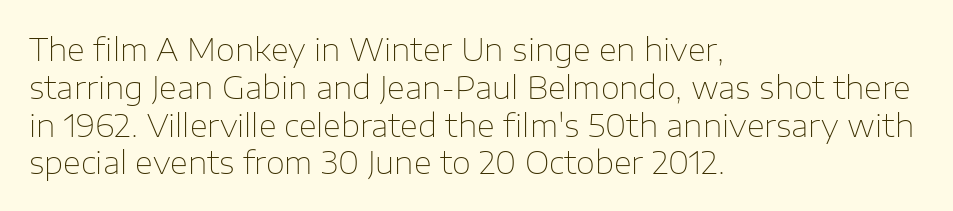
{"serif": "no", "italic": "no", "bold": "no", "weight": "thin", "width": "normal", "stroke_contrast": "low", "x_height": "medium", "monospaced": "no", "underline": "no", "align": "left", "line_spacing_ratio": 1.22, "letter_spacing": "normal", "letter_spacing_em": 0.0, "glyph_px": 31}
